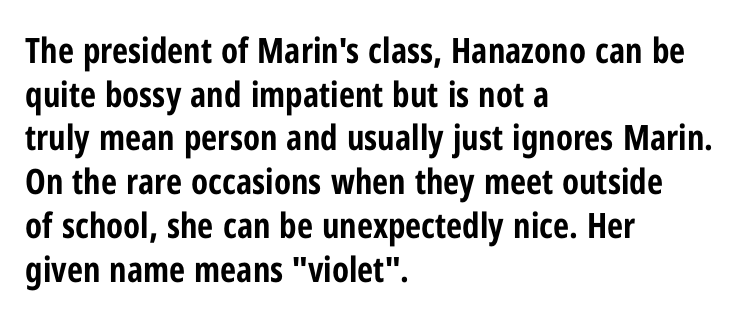
Q: Is the text bold? A: Yes.
Q: Is the text italic (slanted)? A: No, it is upright.
Q: Is the typeface a serif or a sans-serif typeface? A: Sans-serif.
Q: Is the text underlined? A: No.
Q: How is the paragraph aligned? A: Left-aligned.
Q: Is the spacing between letters normal or unusually wide? A: Normal.
Q: Is the spacing between lines tight, normal or loose? A: Normal.
Q: Width (condensed, normal, or wide)? A: Condensed.
Q: Stroke contrast? A: Low.
Q: x-height? A: Medium.
Q: Monospaced? A: No.
